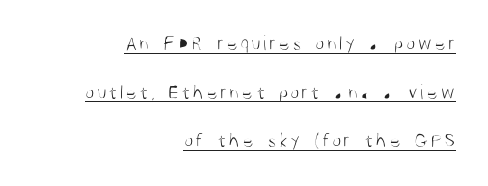
The image shows 21 px text type, upright; set right-aligned, loose line spacing (2.31x), underlined.
